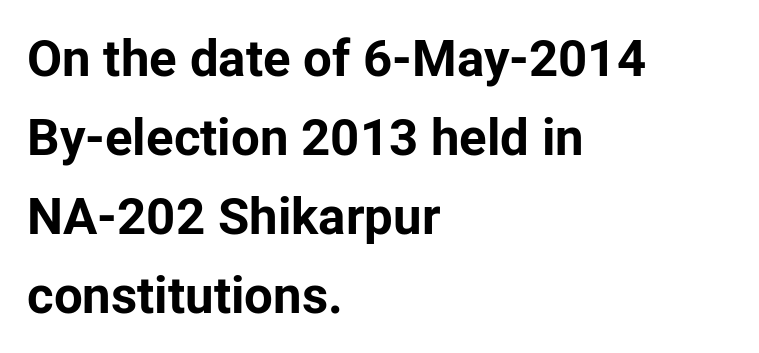
Q: Is the text bold? A: Yes.
Q: Is the text italic (slanted)? A: No, it is upright.
Q: Is the typeface a serif or a sans-serif typeface? A: Sans-serif.
Q: Is the text underlined? A: No.
Q: How is the paragraph aligned? A: Left-aligned.
Q: Is the spacing between letters normal or unusually wide? A: Normal.
Q: Is the spacing between lines tight, normal or loose? A: Normal.
Q: Width (condensed, normal, or wide)? A: Normal.
Q: Stroke contrast? A: Low.
Q: x-height? A: Medium.
Q: Monospaced? A: No.
